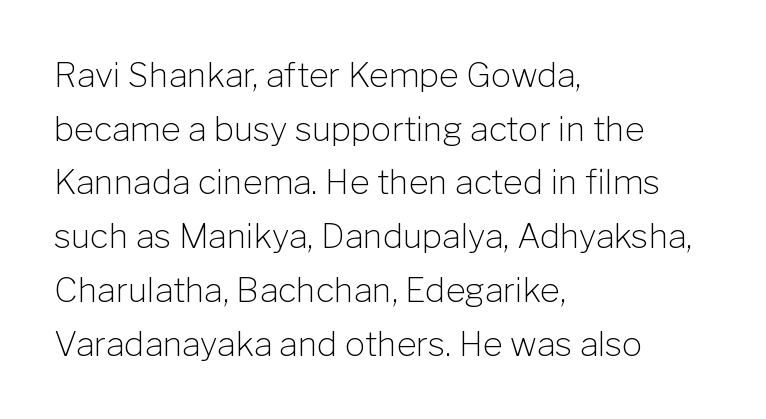
{"serif": "no", "italic": "no", "bold": "no", "weight": "light", "width": "normal", "stroke_contrast": "low", "x_height": "medium", "monospaced": "no", "underline": "no", "align": "left", "line_spacing": "normal", "line_spacing_ratio": 1.58, "letter_spacing": "normal", "letter_spacing_em": 0.0, "glyph_px": 34}
